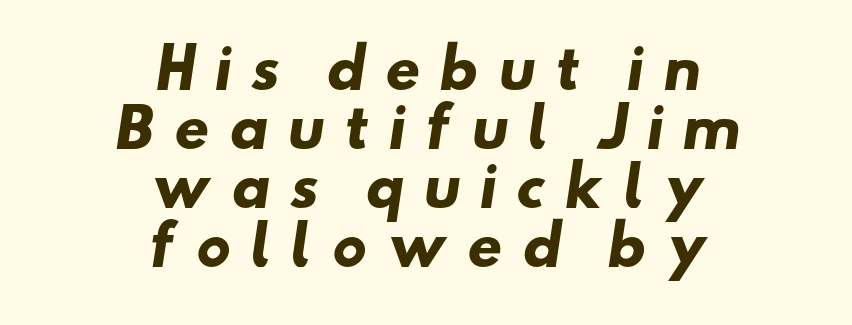
The image shows 55 px heavy, wide sans-serif type; set centered, tight line spacing (1.07x), unusually wide letter spacing (+0.33 em), not underlined; low stroke contrast and a small x-height.
